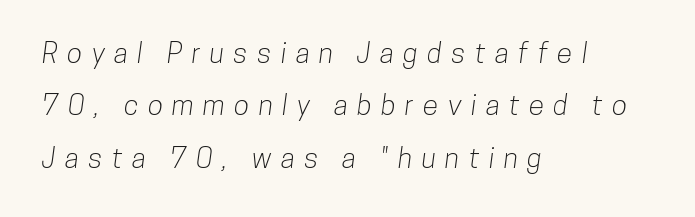
The image shows 28 px condensed sans-serif type; set left-aligned, line spacing 1.87x, unusually wide letter spacing (+0.33 em), not underlined; low stroke contrast and a medium x-height.
